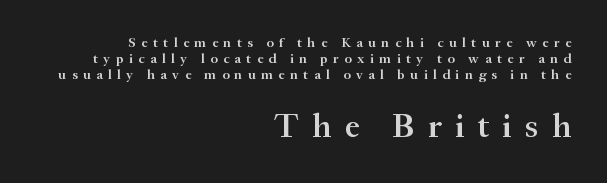
Q: Is the text bold? A: Semi-bold.
Q: Is the text italic (slanted)? A: No, it is upright.
Q: Is the typeface a serif or a sans-serif typeface? A: Serif.
Q: Is the text underlined? A: No.
Q: How is the paragraph aligned? A: Right-aligned.
Q: Is the spacing between letters normal or unusually wide? A: Unusually wide.
Q: Is the spacing between lines tight, normal or loose? A: Tight.
Q: Which block of text is set in a larger size, the first (top) or the second (bottom)? A: The second (bottom) one.
Q: Width (condensed, normal, or wide)? A: Normal.
Q: Stroke contrast? A: Medium.
Q: x-height? A: Small.
Q: Monospaced? A: No.
